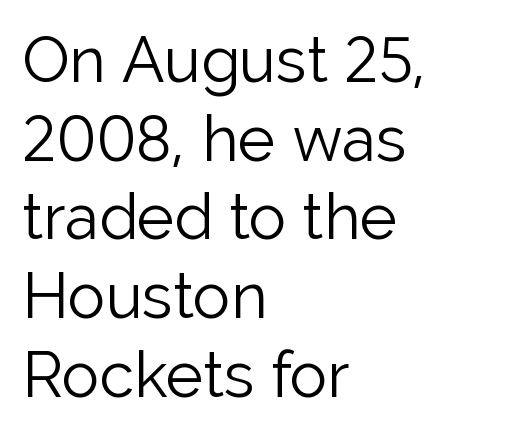
Caption: multi-line text, flush left, ragged right. Vertical spacing — default. Each letter's strokes conclude bluntly, with no projecting serifs. Designer's note — italics off, roman on. These glyphs show unthickened strokes, regular width or finer.
